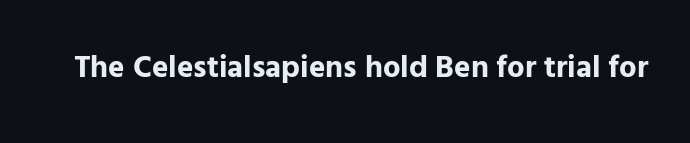
Q: Is the text bold? A: Yes.
Q: Is the text italic (slanted)? A: No, it is upright.
Q: Is the typeface a serif or a sans-serif typeface? A: Sans-serif.
Q: Is the text underlined? A: No.
Q: Is the spacing between letters normal or unusually wide? A: Normal.
Q: Width (condensed, normal, or wide)? A: Normal.
Q: Stroke contrast? A: Low.
Q: x-height? A: Medium.
Q: Monospaced? A: No.
